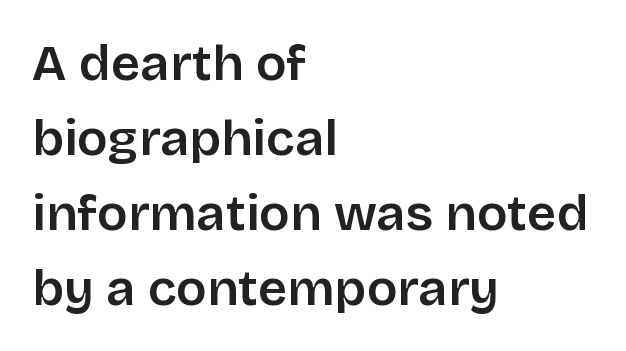
The image shows 51 px semibold sans-serif type, upright; set left-aligned, normal line spacing (1.47x), normal letter spacing, not underlined; low stroke contrast and a large x-height.
